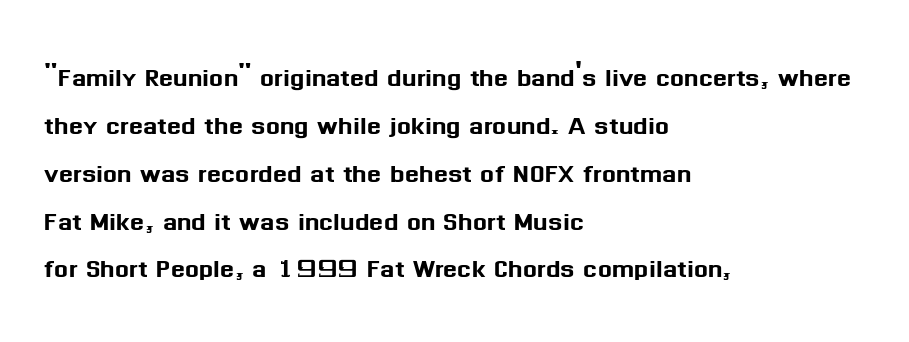
{"serif": "no", "italic": "no", "width": "normal", "stroke_contrast": "medium", "x_height": "medium", "monospaced": "no", "underline": "no", "align": "left", "line_spacing": "normal", "line_spacing_ratio": 1.45, "letter_spacing": "normal", "letter_spacing_em": 0.0, "glyph_px": 33}
